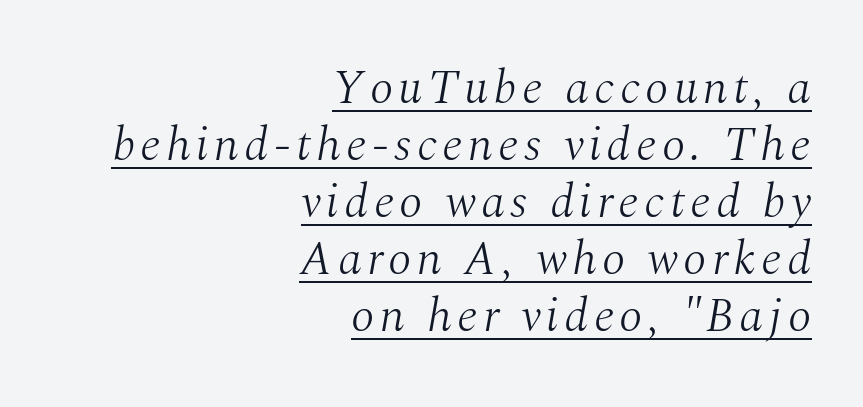
The image shows 48 px light serif type, italic (leaning right); set right-aligned, line spacing 1.19x, underlined; medium stroke contrast and a medium x-height.
